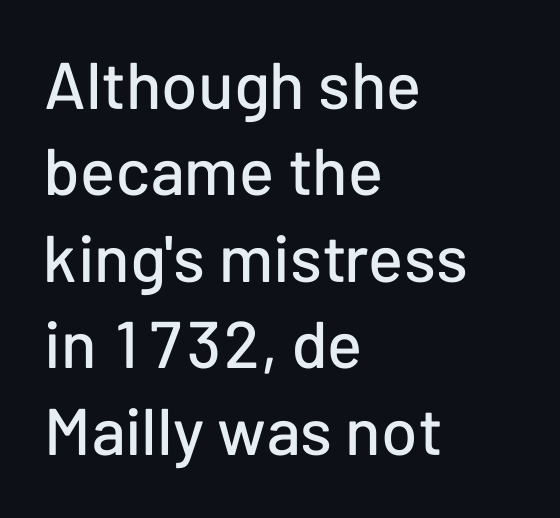
Q: Is the text italic (slanted)? A: No, it is upright.
Q: Is the typeface a serif or a sans-serif typeface? A: Sans-serif.
Q: Is the text underlined? A: No.
Q: How is the paragraph aligned? A: Left-aligned.
Q: Is the spacing between letters normal or unusually wide? A: Normal.
Q: Is the spacing between lines tight, normal or loose? A: Normal.
Q: Width (condensed, normal, or wide)? A: Normal.
Q: Stroke contrast? A: Low.
Q: x-height? A: Medium.
Q: Monospaced? A: No.
